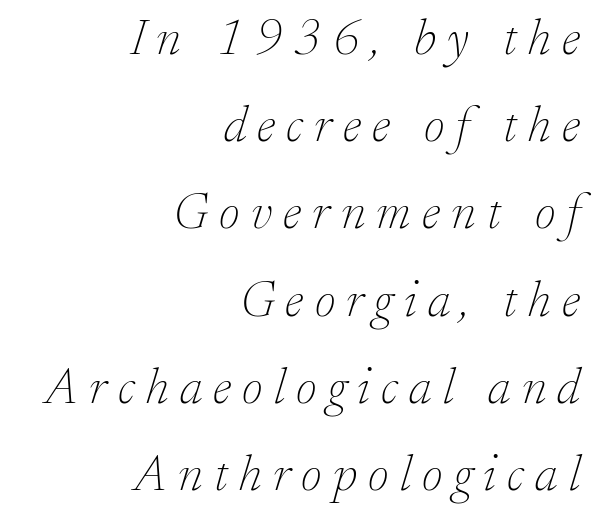
{"serif": "yes", "italic": "yes", "lean": "right", "slant_degrees": 17, "bold": "no", "weight": "thin", "width": "normal", "stroke_contrast": "low", "x_height": "small", "monospaced": "no", "underline": "no", "align": "right", "line_spacing_ratio": 1.71, "letter_spacing": "wide", "letter_spacing_em": 0.22, "glyph_px": 51}
